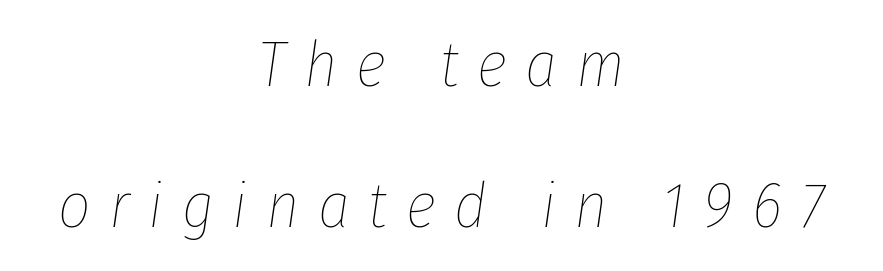
Do the characters align in a grid? No, the font is proportional. You can tell it's italic because the verticals aren't actually vertical. Successive baselines arrive slowly, with a big drop between each. No heavy texture on the line: the type isn't bold. Each row of text sits above clean, open space.
